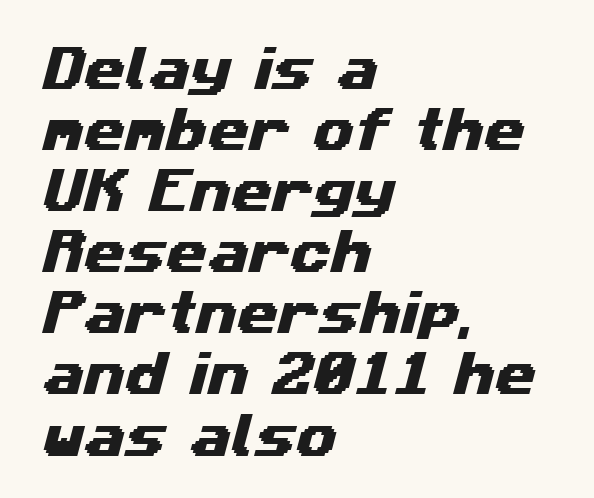
Note: no serifs on the glyphs. These lines stack with their left ends in a neat column. The passage shown is typed in a proportional face where columns would drift. The designer left line spacing at the default. Spacing between characters is what you'd get straight out of the box. No word sits above an underline.
